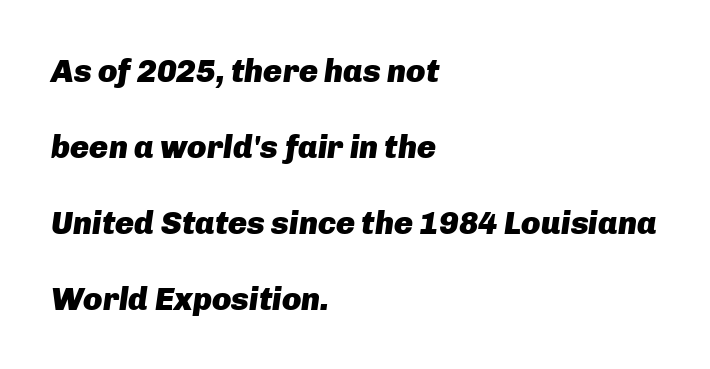
The image shows 32 px heavy type, italic (leaning right); set left-aligned, loose line spacing (2.37x), normal letter spacing, not underlined; low stroke contrast and a medium x-height.
